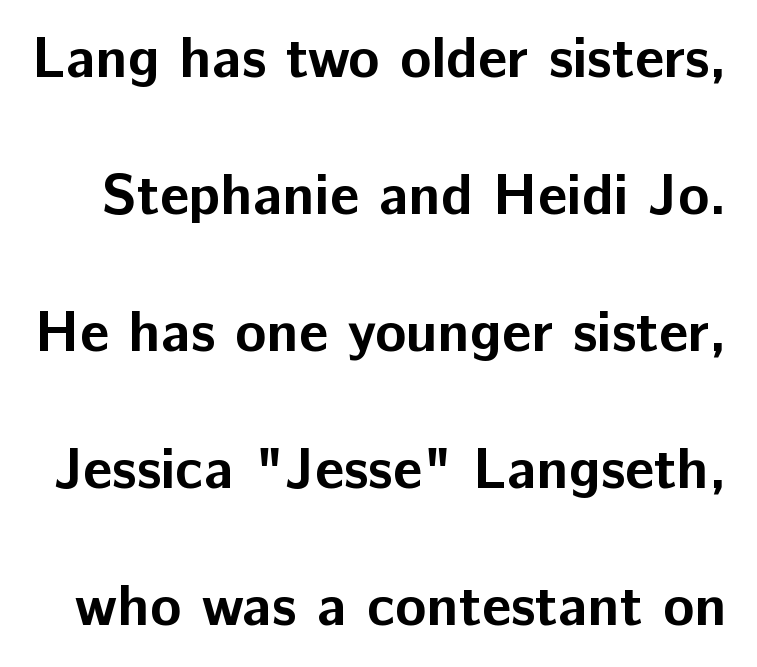
The zone under the glyphs is completely vacant. Spacing between characters is what you'd get straight out of the box. In terms of letterform style, serifs are entirely absent. Proportional: the letters do not fall into vertical columns.
